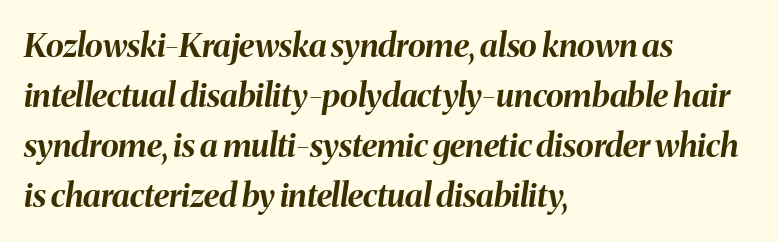
The image shows 33 px bold type, italic (leaning right); set left-aligned, normal line spacing (1.52x), normal letter spacing, not underlined; medium stroke contrast and a medium x-height.
